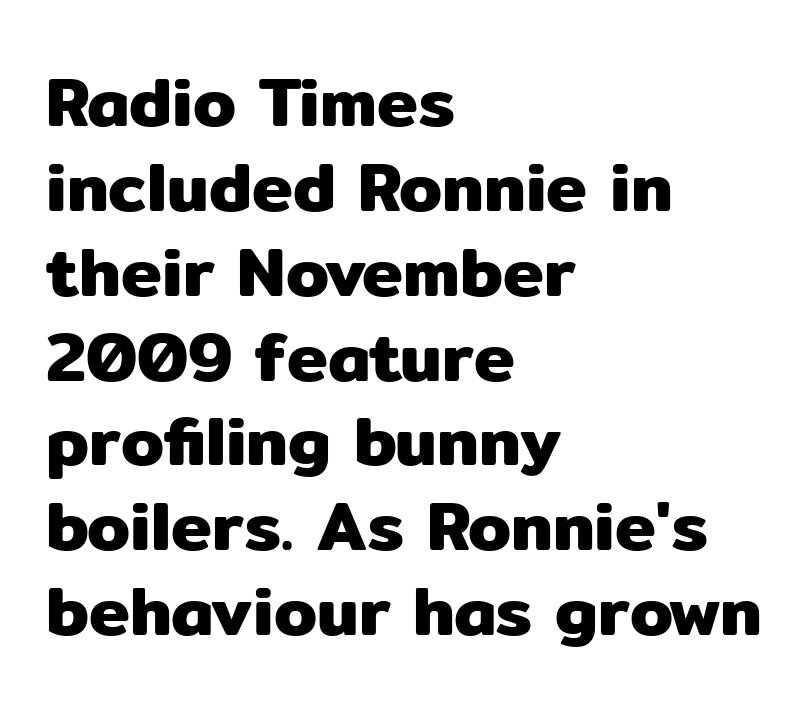
{"serif": "no", "italic": "no", "width": "normal", "stroke_contrast": "low", "x_height": "medium", "monospaced": "no", "underline": "no", "align": "left", "line_spacing_ratio": 1.23, "letter_spacing": "normal", "letter_spacing_em": 0.0, "glyph_px": 69}
